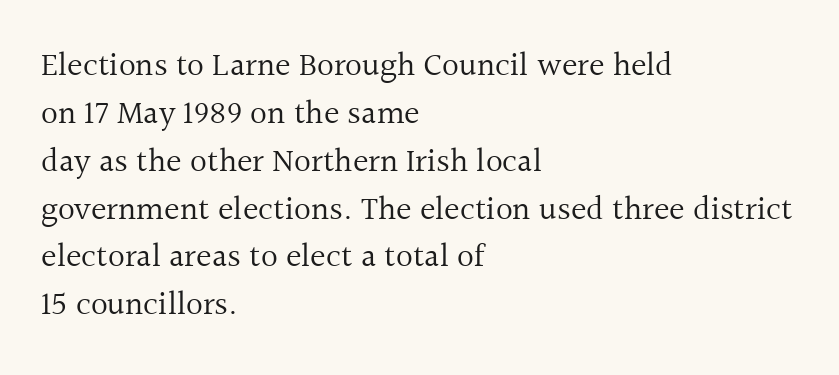
The leading is moderate, giving the passage an even texture. No word sits above an underline. The letters stand straight up with perfectly vertical stems. Looks like regular typesetting: each glyph gets only the width it needs. Counters stay open thanks to moderate or lighter strokes.
